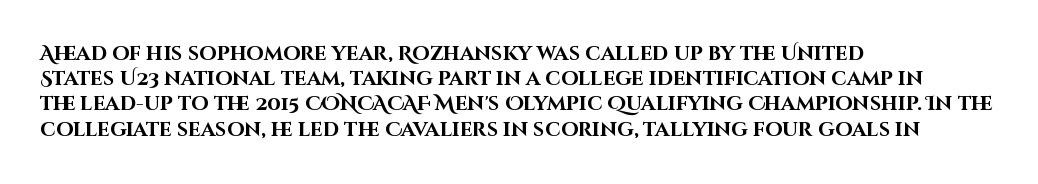
Q: Is the text bold? A: Yes.
Q: Is the text italic (slanted)? A: No, it is upright.
Q: Is the text underlined? A: No.
Q: How is the paragraph aligned? A: Left-aligned.
Q: Is the spacing between letters normal or unusually wide? A: Normal.
Q: Is the spacing between lines tight, normal or loose? A: Normal.
